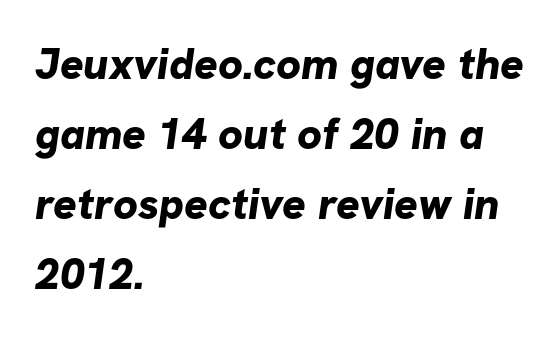
Q: Is the text bold? A: Yes.
Q: Is the typeface a serif or a sans-serif typeface? A: Sans-serif.
Q: Is the text underlined? A: No.
Q: How is the paragraph aligned? A: Left-aligned.
Q: Is the spacing between letters normal or unusually wide? A: Normal.
Q: Is the spacing between lines tight, normal or loose? A: Normal.
Q: Width (condensed, normal, or wide)? A: Normal.
Q: Stroke contrast? A: Low.
Q: x-height? A: Medium.
Q: Monospaced? A: No.
